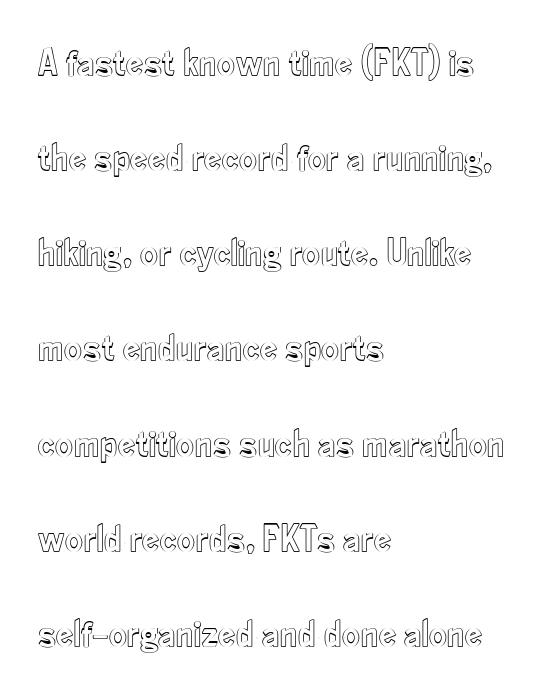
Q: Is the text italic (slanted)? A: No, it is upright.
Q: Is the text underlined? A: No.
Q: How is the paragraph aligned? A: Left-aligned.
Q: Is the spacing between letters normal or unusually wide? A: Normal.
Q: Is the spacing between lines tight, normal or loose? A: Loose.
Q: Width (condensed, normal, or wide)? A: Condensed.
Q: x-height? A: Small.
Q: Monospaced? A: No.
